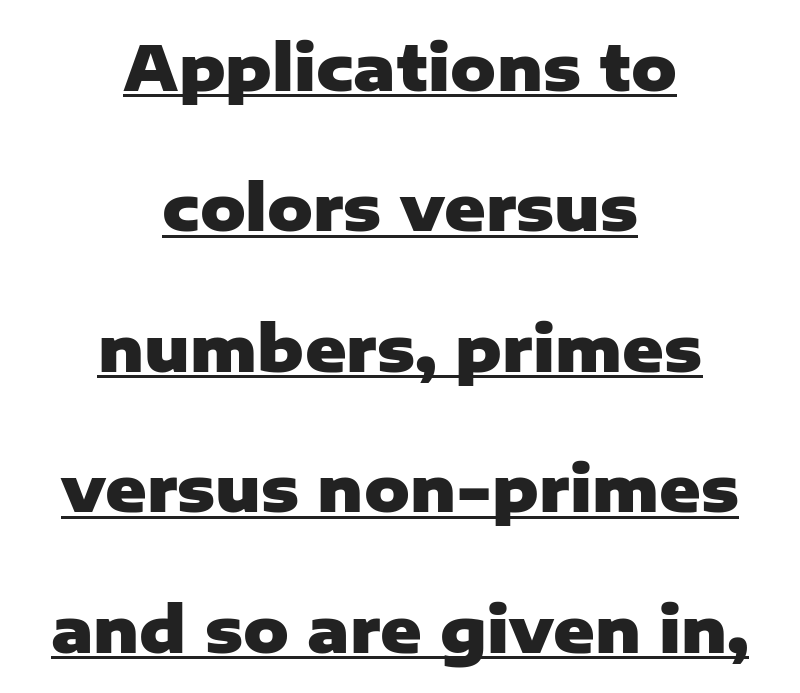
Q: Is the text bold? A: Yes.
Q: Is the text italic (slanted)? A: No, it is upright.
Q: Is the typeface a serif or a sans-serif typeface? A: Sans-serif.
Q: Is the text underlined? A: Yes.
Q: How is the paragraph aligned? A: Centered.
Q: Is the spacing between letters normal or unusually wide? A: Normal.
Q: Is the spacing between lines tight, normal or loose? A: Loose.
Q: Width (condensed, normal, or wide)? A: Normal.
Q: Stroke contrast? A: Low.
Q: x-height? A: Medium.
Q: Monospaced? A: No.
